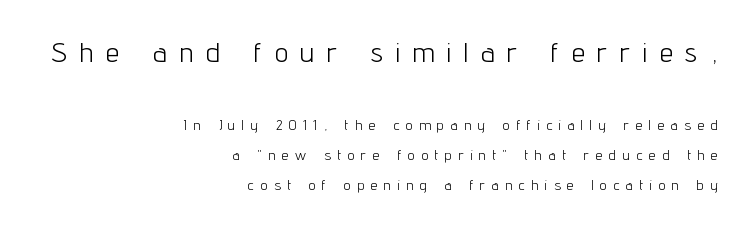
The lettering holds an erect, upright posture throughout. Quick note: interline space is abundant. Check the space under the baseline: it is left empty. The earlier block is typeset at a bigger size than the later block.
